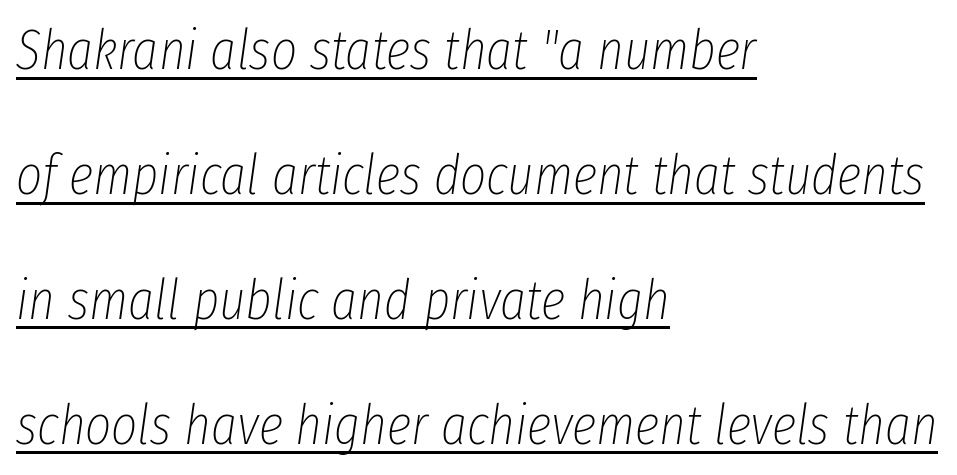
Q: Is the text bold? A: No.
Q: Is the text italic (slanted)? A: Yes, it leans right by about 8 degrees.
Q: Is the text underlined? A: Yes.
Q: How is the paragraph aligned? A: Left-aligned.
Q: Is the spacing between letters normal or unusually wide? A: Normal.
Q: Is the spacing between lines tight, normal or loose? A: Loose.
Q: Width (condensed, normal, or wide)? A: Condensed.
Q: Stroke contrast? A: Low.
Q: x-height? A: Medium.
Q: Monospaced? A: No.
